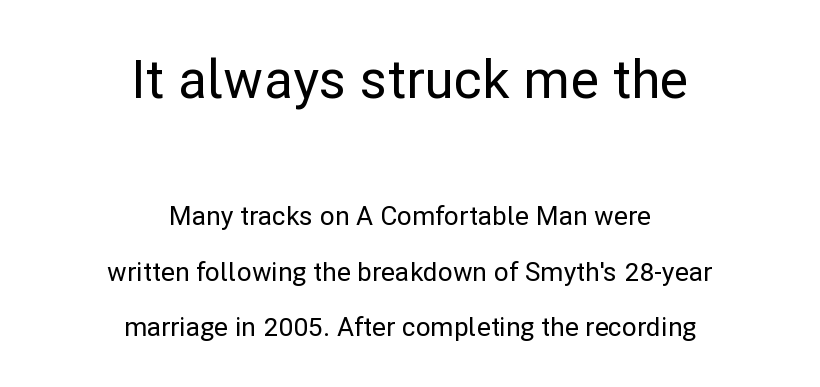
Q: Is the text italic (slanted)? A: No, it is upright.
Q: Is the typeface a serif or a sans-serif typeface? A: Sans-serif.
Q: Is the text underlined? A: No.
Q: How is the paragraph aligned? A: Centered.
Q: Is the spacing between letters normal or unusually wide? A: Normal.
Q: Is the spacing between lines tight, normal or loose? A: Loose.
Q: Which block of text is set in a larger size, the first (top) or the second (bottom)? A: The first (top) one.
Q: Width (condensed, normal, or wide)? A: Normal.
Q: Stroke contrast? A: Low.
Q: x-height? A: Medium.
Q: Monospaced? A: No.
